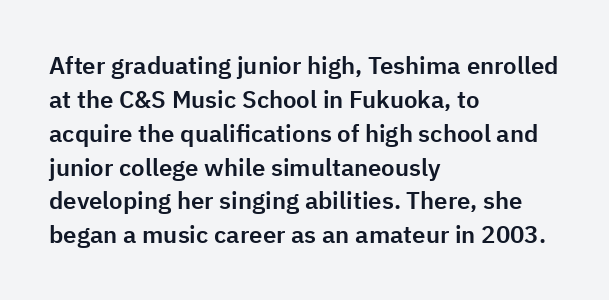
Q: Is the text italic (slanted)? A: No, it is upright.
Q: Is the text underlined? A: No.
Q: How is the paragraph aligned? A: Left-aligned.
Q: Is the spacing between letters normal or unusually wide? A: Normal.
Q: Is the spacing between lines tight, normal or loose? A: Normal.
